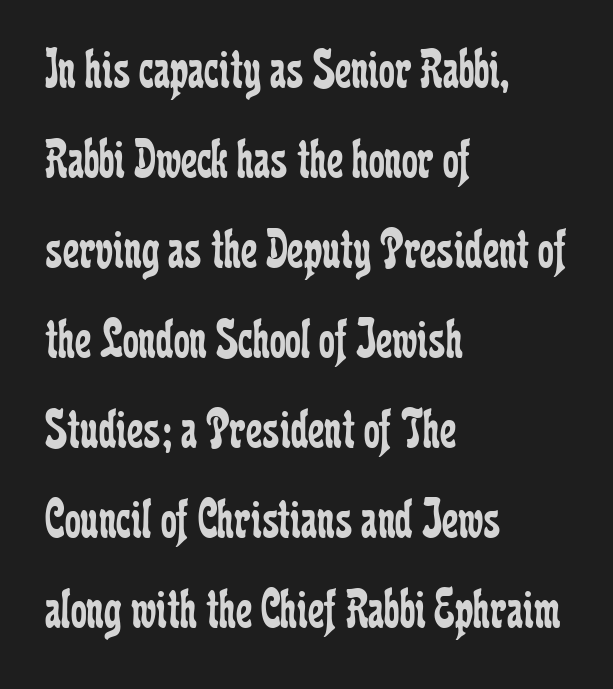
{"serif": "yes", "italic": "no", "bold": "no", "weight": "regular", "width": "condensed", "stroke_contrast": "low", "x_height": "medium", "monospaced": "no", "underline": "no", "align": "left", "line_spacing": "normal", "line_spacing_ratio": 1.58, "letter_spacing": "normal", "letter_spacing_em": 0.0, "glyph_px": 57}
